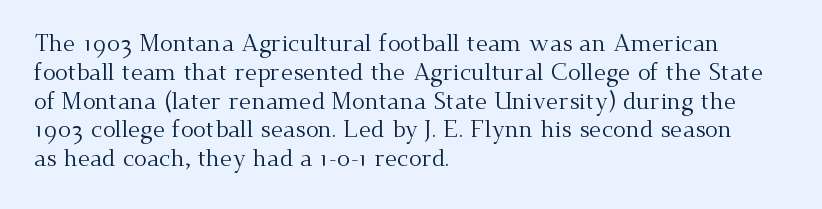
Q: Is the text bold? A: No.
Q: Is the text italic (slanted)? A: No, it is upright.
Q: Is the text underlined? A: No.
Q: How is the paragraph aligned? A: Left-aligned.
Q: Is the spacing between letters normal or unusually wide? A: Normal.
